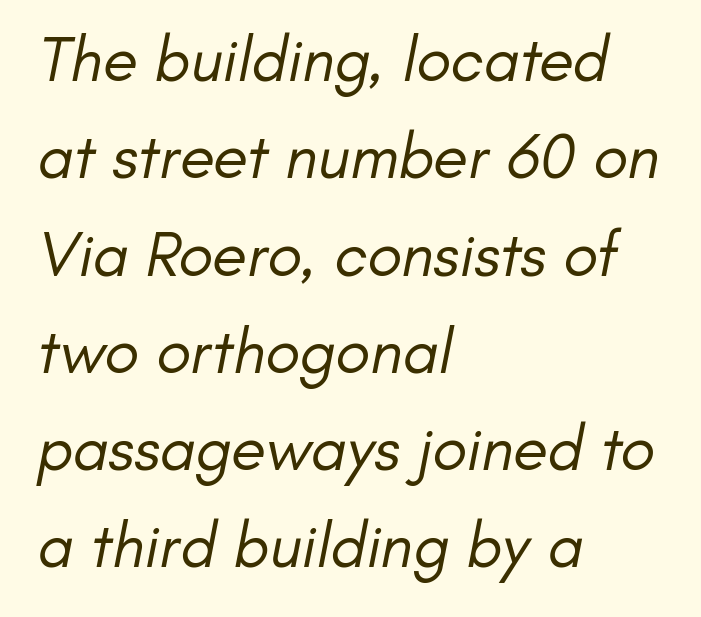
The image shows 64 px regular-weight sans-serif type; set left-aligned, normal line spacing (1.52x), normal letter spacing, not underlined; low stroke contrast and a small x-height.
